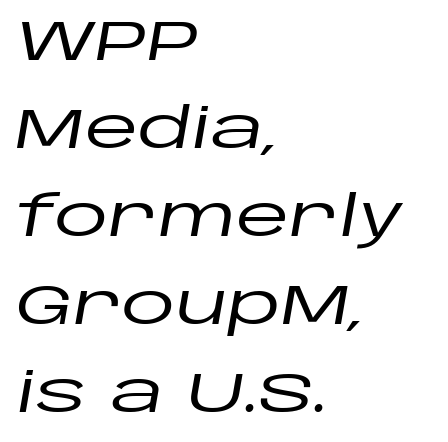
{"italic": "yes", "lean": "right", "slant_degrees": 10, "width": "wide", "stroke_contrast": "low", "x_height": "large", "monospaced": "no", "underline": "no", "align": "left", "line_spacing": "normal", "line_spacing_ratio": 1.6, "letter_spacing": "normal", "letter_spacing_em": 0.0, "glyph_px": 55}
